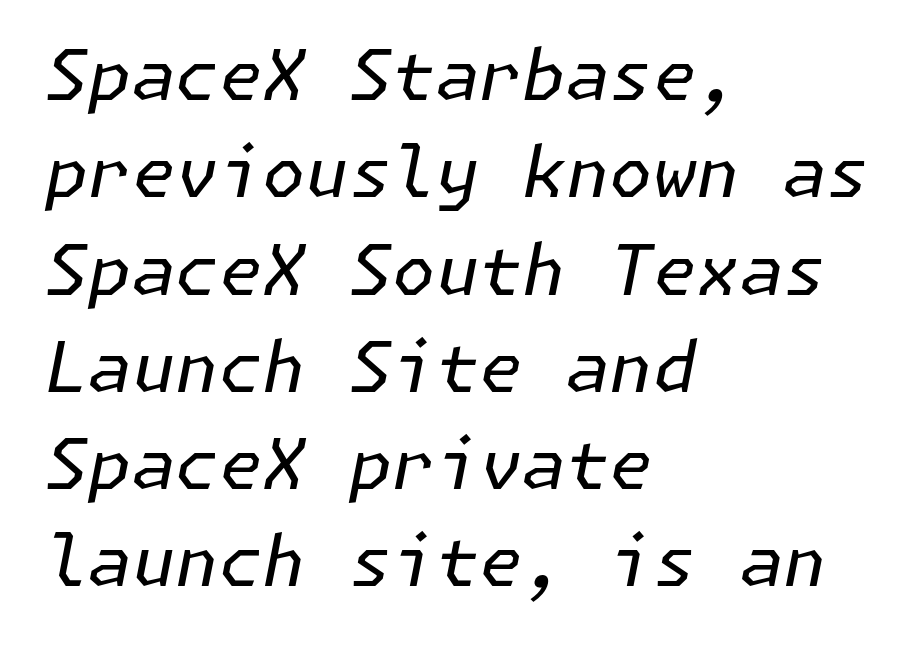
Q: Is the text bold? A: No.
Q: Is the text italic (slanted)? A: Yes, it leans right by about 11 degrees.
Q: Is the text underlined? A: No.
Q: How is the paragraph aligned? A: Left-aligned.
Q: Is the spacing between letters normal or unusually wide? A: Normal.
Q: Is the spacing between lines tight, normal or loose? A: Normal.
Q: Width (condensed, normal, or wide)? A: Normal.
Q: Stroke contrast? A: Low.
Q: x-height? A: Medium.
